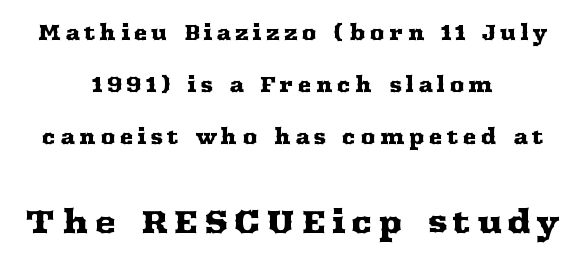
Q: Is the text italic (slanted)? A: No, it is upright.
Q: Is the typeface a serif or a sans-serif typeface? A: Serif.
Q: Is the text underlined? A: No.
Q: How is the paragraph aligned? A: Centered.
Q: Is the spacing between lines tight, normal or loose? A: Loose.
Q: Which block of text is set in a larger size, the first (top) or the second (bottom)? A: The second (bottom) one.
Q: Width (condensed, normal, or wide)? A: Wide.
Q: Stroke contrast? A: Medium.
Q: x-height? A: Medium.
Q: Monospaced? A: No.
